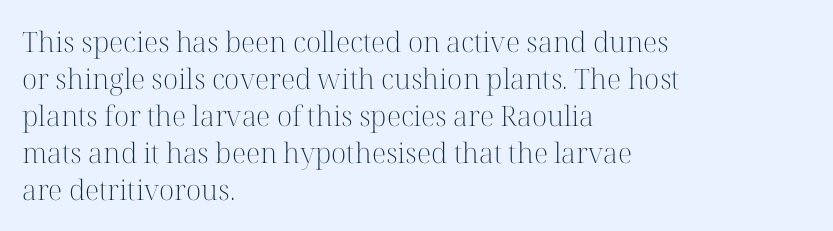
The image shows 28 px light serif type, upright; set left-aligned, normal line spacing (1.32x), normal letter spacing, not underlined; high stroke contrast and a medium x-height.
